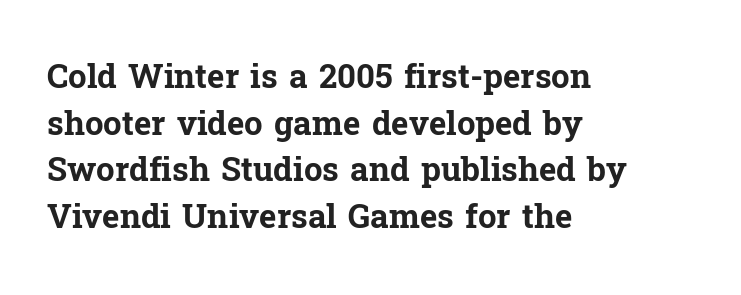
{"serif": "yes", "italic": "no", "bold": "yes", "weight": "bold", "width": "normal", "stroke_contrast": "low", "x_height": "medium", "monospaced": "no", "underline": "no", "align": "left", "line_spacing": "normal", "line_spacing_ratio": 1.41, "letter_spacing": "normal", "letter_spacing_em": 0.0, "glyph_px": 33}
